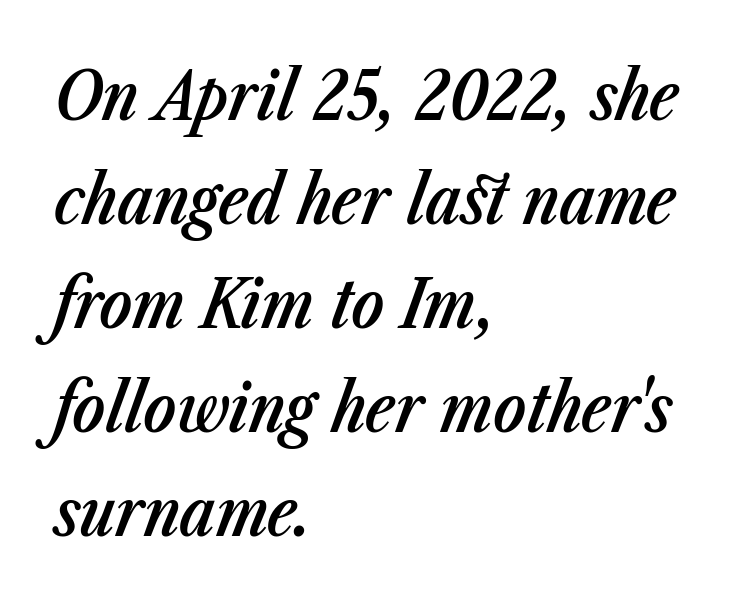
{"italic": "yes", "lean": "right", "slant_degrees": 23, "bold": "semi", "weight": "semibold", "width": "condensed", "stroke_contrast": "low", "x_height": "medium", "monospaced": "no", "underline": "no", "align": "left", "line_spacing": "normal", "line_spacing_ratio": 1.53, "letter_spacing": "normal", "letter_spacing_em": 0.0, "glyph_px": 68}
